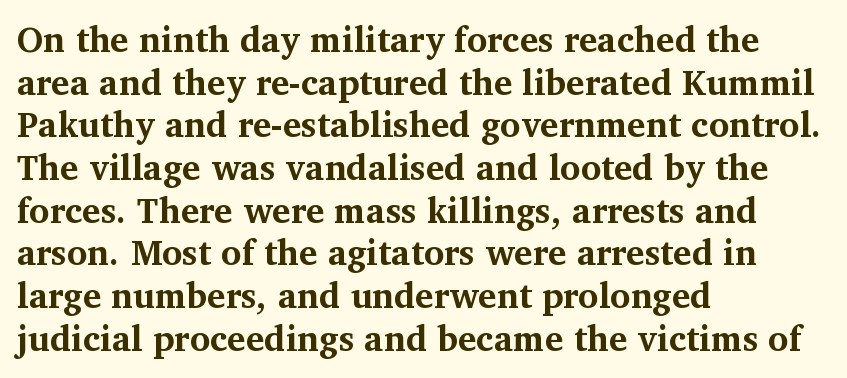
Q: Is the text bold? A: Yes.
Q: Is the text italic (slanted)? A: No, it is upright.
Q: Is the typeface a serif or a sans-serif typeface? A: Serif.
Q: Is the text underlined? A: No.
Q: How is the paragraph aligned? A: Left-aligned.
Q: Is the spacing between letters normal or unusually wide? A: Normal.
Q: Width (condensed, normal, or wide)? A: Normal.
Q: Stroke contrast? A: Medium.
Q: x-height? A: Medium.
Q: Monospaced? A: No.
